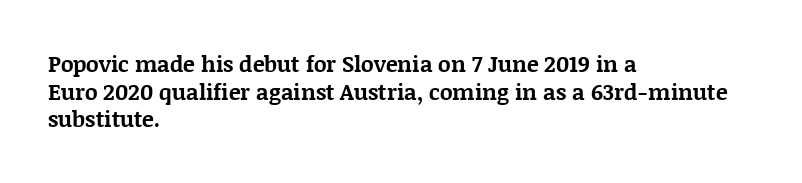
These words are printed bold, with thick strokes throughout. The string is rendered with underlining switched off. What's the leading like? Ordinary, nothing unusual. Tracking value appears to be zero — textbook default spacing. This rendering uses left alignment, leaving the right contour irregular. Every stem runs plumb, perpendicular to the baseline.
